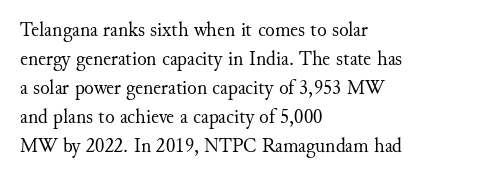
Q: Is the text bold? A: No.
Q: Is the text italic (slanted)? A: No, it is upright.
Q: Is the text underlined? A: No.
Q: How is the paragraph aligned? A: Left-aligned.
Q: Is the spacing between letters normal or unusually wide? A: Normal.
Q: Is the spacing between lines tight, normal or loose? A: Normal.
